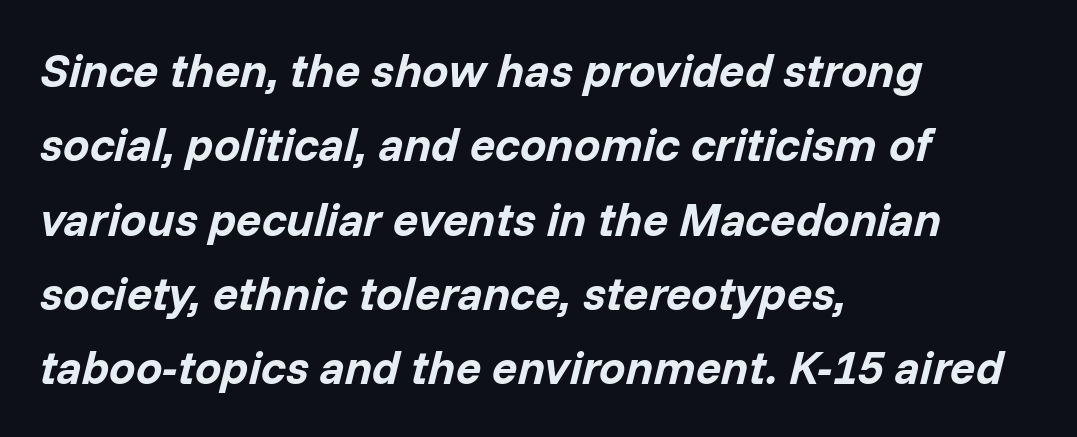
The passage shown has conventional tracking throughout. Compared with an ordinary text face, these strokes are far heavier — a full bold. Lines of text with bare space underneath. Style check: oblique. The rows are spaced the way most documents space them. This sample is left-justified, so line endings fall wherever the words run out.
